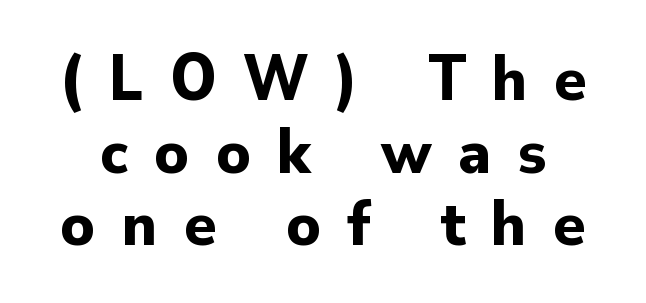
Q: Is the text bold? A: Yes.
Q: Is the text italic (slanted)? A: No, it is upright.
Q: Is the typeface a serif or a sans-serif typeface? A: Sans-serif.
Q: Is the text underlined? A: No.
Q: Is the spacing between letters normal or unusually wide? A: Unusually wide.
Q: Is the spacing between lines tight, normal or loose? A: Tight.
Q: Width (condensed, normal, or wide)? A: Normal.
Q: Stroke contrast? A: Low.
Q: x-height? A: Small.
Q: Monospaced? A: No.
